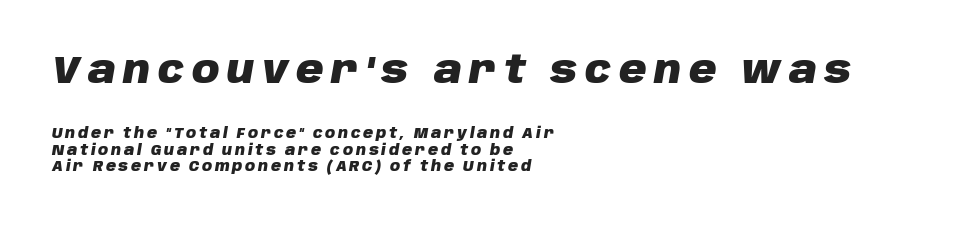
Q: Is the text bold? A: Yes.
Q: Is the text italic (slanted)? A: Yes, it leans right by about 10 degrees.
Q: Is the text underlined? A: No.
Q: How is the paragraph aligned? A: Left-aligned.
Q: Is the spacing between letters normal or unusually wide? A: Unusually wide.
Q: Which block of text is set in a larger size, the first (top) or the second (bottom)? A: The first (top) one.
Q: Width (condensed, normal, or wide)? A: Normal.
Q: Stroke contrast? A: Low.
Q: x-height? A: Large.
Q: Monospaced? A: No.
